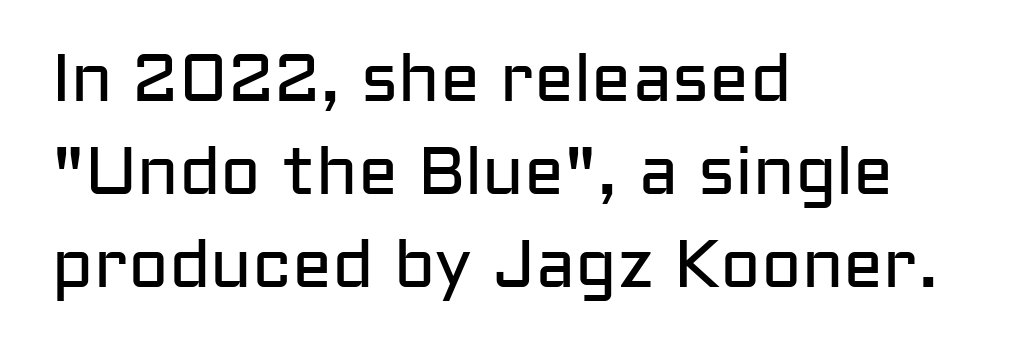
The image shows 67 px regular-weight sans-serif type, upright; set left-aligned, normal line spacing (1.39x), normal letter spacing, not underlined; low stroke contrast and a medium x-height.
